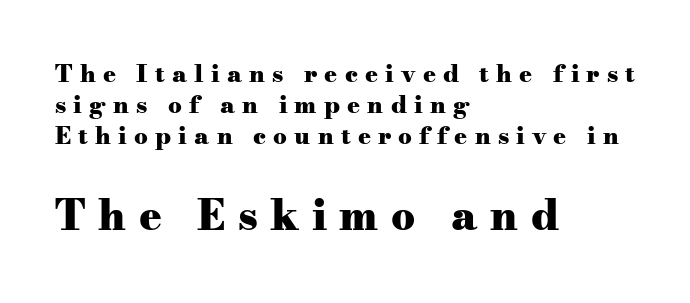
The image shows 42 px heavy, wide serif type, upright; set left-aligned, normal line spacing (1.3x), unusually wide letter spacing (+0.3 em), not underlined; the second (bottom) block is 1.75x larger; medium stroke contrast and a small x-height.
